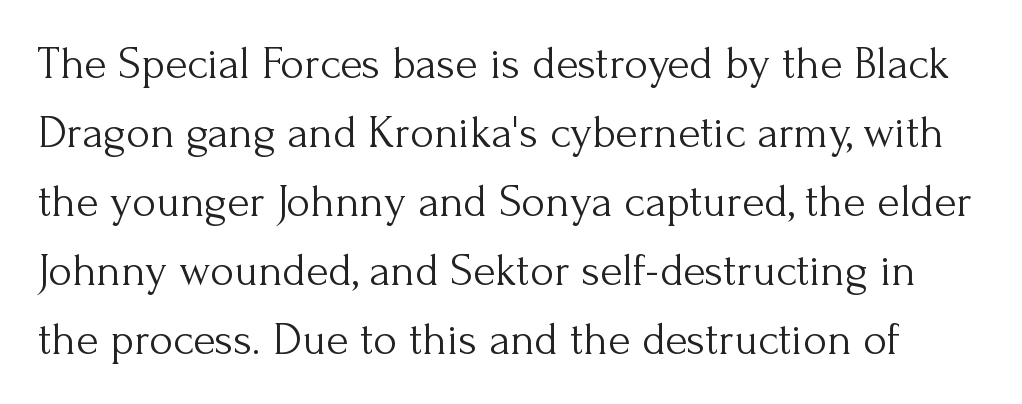
This rendering leaves character spacing at its baseline value. The font is comparable to plain body text, perhaps lighter. Baseline-to-baseline distance is the conventional proportion of letter height. Stroke terminals: seriffed. Ordinary non-slanted type is in use.
